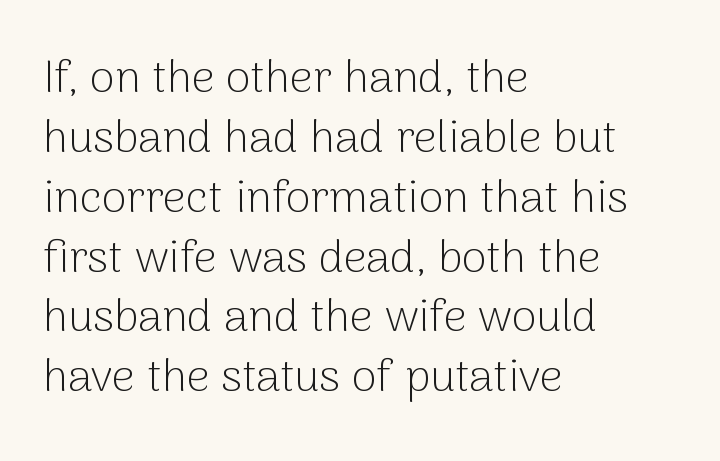
This sample uses a sans-serif face. These lines stack with their left ends in a neat column. This rendering leaves character spacing at its baseline value. The face used here is proportionally spaced, like ordinary book or web type. Underlining? Definitely not there. Evenly set lines give the paragraph a standard silhouette.
